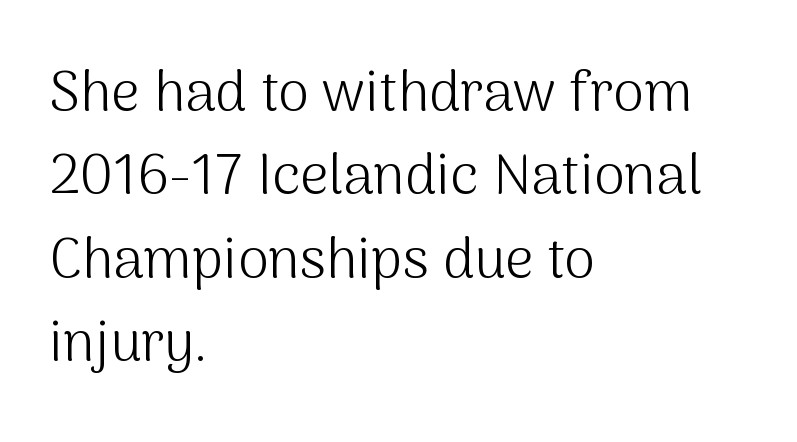
{"serif": "no", "italic": "no", "bold": "no", "weight": "light", "width": "normal", "stroke_contrast": "medium", "x_height": "medium", "monospaced": "no", "underline": "no", "align": "left", "line_spacing": "normal", "line_spacing_ratio": 1.49, "letter_spacing": "normal", "letter_spacing_em": 0.0, "glyph_px": 56}
